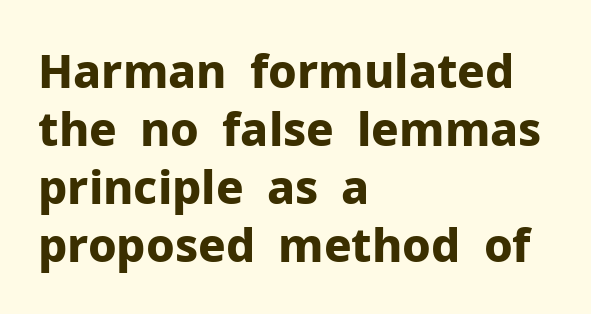
These lines carry a lot of weight — the face is fully bold. Between one letter and the next there's only the usual sliver of space. You could not count columns in this text — the font is proportionally spaced. Which margin do the lines hug? The left one — the right edge is uneven. These lines were composed using upright roman letters.
